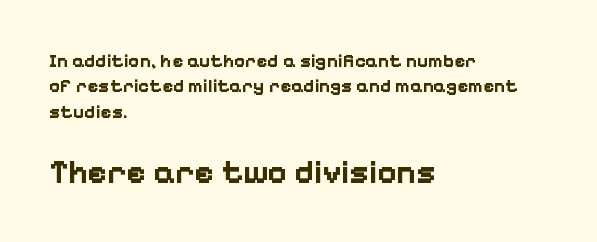
Q: Is the text bold? A: Yes.
Q: Is the text italic (slanted)? A: No, it is upright.
Q: Is the typeface a serif or a sans-serif typeface? A: Sans-serif.
Q: Is the text underlined? A: No.
Q: How is the paragraph aligned? A: Left-aligned.
Q: Is the spacing between letters normal or unusually wide? A: Normal.
Q: Is the spacing between lines tight, normal or loose? A: Normal.
Q: Which block of text is set in a larger size, the first (top) or the second (bottom)? A: The second (bottom) one.
Q: Width (condensed, normal, or wide)? A: Normal.
Q: Stroke contrast? A: Low.
Q: x-height? A: Medium.
Q: Monospaced? A: No.
